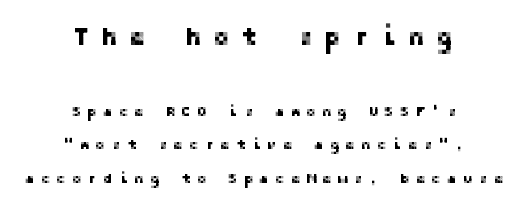
The emphasis by scale lands on block number one, above. The whitespace from short lines is split evenly between both sides. How are the letters spaced? Widely, with obvious added tracking. Ordinary non-slanted type is in use. Rule under the text: the space is simply empty. Is there much room between lines? Yes — plenty of vertical air separates them.
